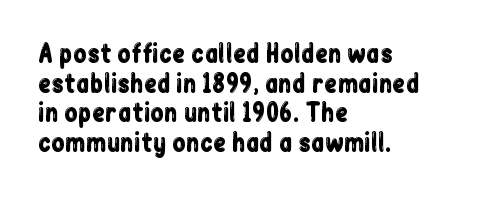
Q: Is the text italic (slanted)? A: No, it is upright.
Q: Is the text underlined? A: No.
Q: How is the paragraph aligned? A: Left-aligned.
Q: Is the spacing between letters normal or unusually wide? A: Normal.
